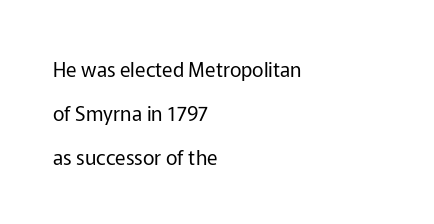
Q: Is the text bold? A: No.
Q: Is the text italic (slanted)? A: No, it is upright.
Q: Is the text underlined? A: No.
Q: How is the paragraph aligned? A: Left-aligned.
Q: Is the spacing between letters normal or unusually wide? A: Normal.
Q: Is the spacing between lines tight, normal or loose? A: Loose.
